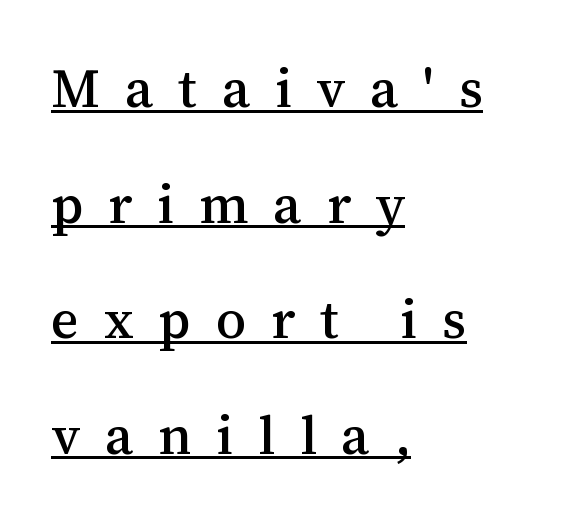
{"serif": "yes", "italic": "no", "width": "normal", "stroke_contrast": "medium", "x_height": "medium", "monospaced": "no", "underline": "yes", "align": "left", "line_spacing": "loose", "line_spacing_ratio": 2.14, "letter_spacing": "wide", "letter_spacing_em": 0.46, "glyph_px": 54}
